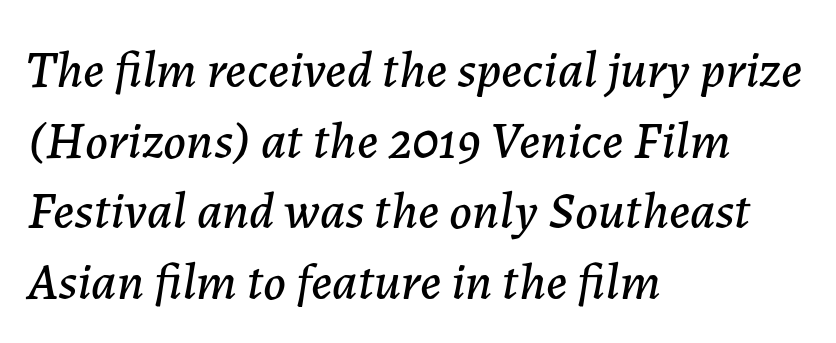
{"italic": "yes", "lean": "right", "slant_degrees": 7, "width": "normal", "stroke_contrast": "low", "x_height": "medium", "monospaced": "no", "underline": "no", "align": "left", "line_spacing": "normal", "line_spacing_ratio": 1.36, "letter_spacing": "normal", "letter_spacing_em": 0.0, "glyph_px": 52}
